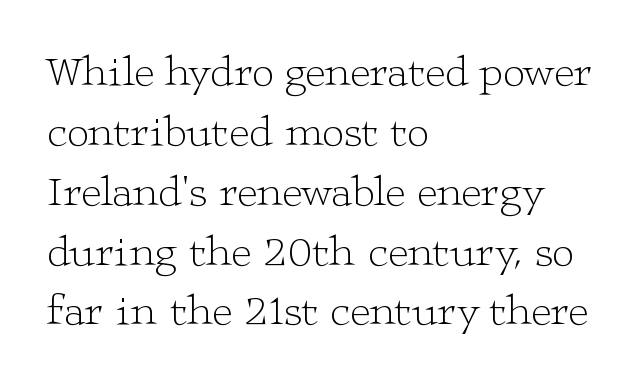
Compared with a centered layout, this one pins lines to the left instead. The foot of each line stays bare and open. In terms of leading, this rendering sits right in the middle. Vertical stems look standard width or narrower in stroke.
